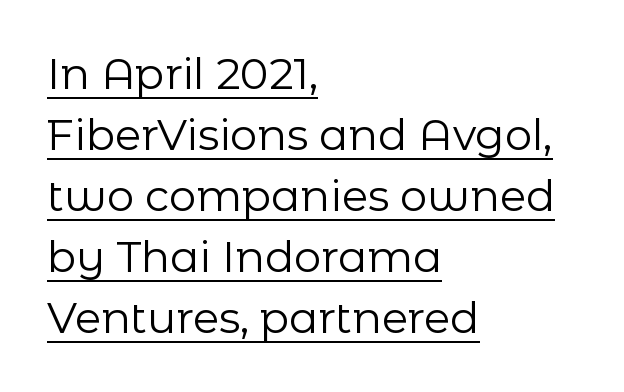
{"serif": "no", "italic": "no", "bold": "no", "weight": "regular", "width": "normal", "stroke_contrast": "low", "x_height": "medium", "monospaced": "no", "underline": "yes", "align": "left", "line_spacing": "normal", "line_spacing_ratio": 1.42, "letter_spacing": "normal", "letter_spacing_em": 0.0, "glyph_px": 43}
